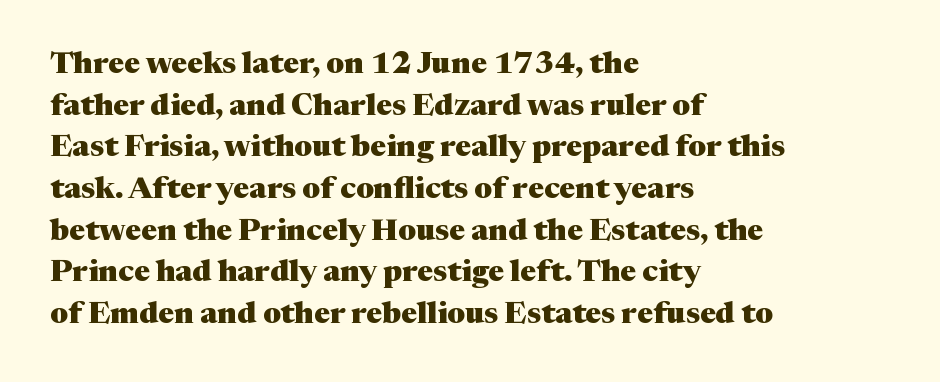
Q: Is the text bold? A: Yes.
Q: Is the text italic (slanted)? A: No, it is upright.
Q: Is the typeface a serif or a sans-serif typeface? A: Serif.
Q: Is the text underlined? A: No.
Q: How is the paragraph aligned? A: Left-aligned.
Q: Is the spacing between letters normal or unusually wide? A: Normal.
Q: Is the spacing between lines tight, normal or loose? A: Normal.
Q: Width (condensed, normal, or wide)? A: Normal.
Q: Stroke contrast? A: Medium.
Q: x-height? A: Medium.
Q: Monospaced? A: No.
